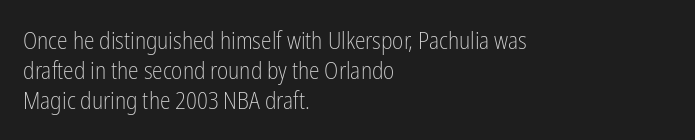
If you drew a line through each stem, it would be perfectly vertical. Tracking value appears to be zero — textbook default spacing. The rag falls on the right side of this text block. The face looks like a standard text weight, possibly lighter. The string is rendered with underlining switched off.
